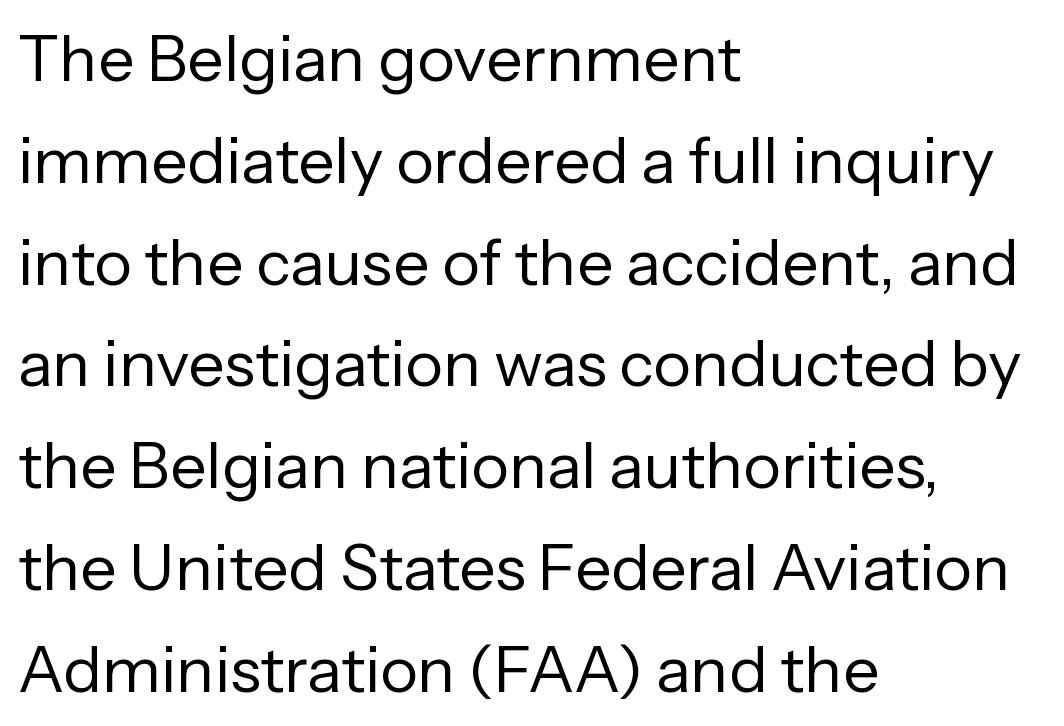
The image shows 64 px regular-weight sans-serif type, upright; set left-aligned, normal line spacing (1.59x), normal letter spacing, not underlined; low stroke contrast and a medium x-height.
